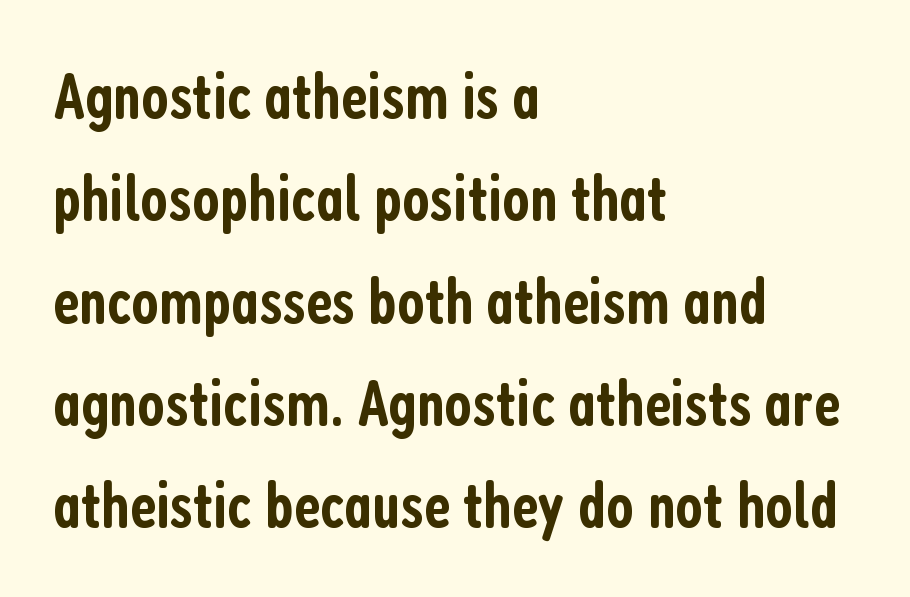
{"serif": "no", "italic": "no", "bold": "semi", "weight": "semibold", "width": "condensed", "stroke_contrast": "low", "x_height": "medium", "monospaced": "no", "underline": "no", "align": "left", "line_spacing": "normal", "line_spacing_ratio": 1.55, "letter_spacing": "normal", "letter_spacing_em": 0.0, "glyph_px": 66}
